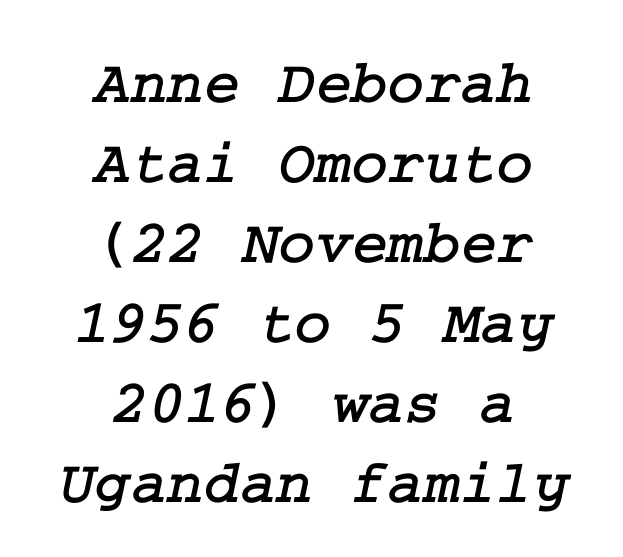
{"serif": "yes", "width": "normal", "stroke_contrast": "low", "x_height": "medium", "underline": "no", "align": "center", "line_spacing": "normal", "line_spacing_ratio": 1.29, "letter_spacing": "normal", "letter_spacing_em": 0.0, "glyph_px": 62}
